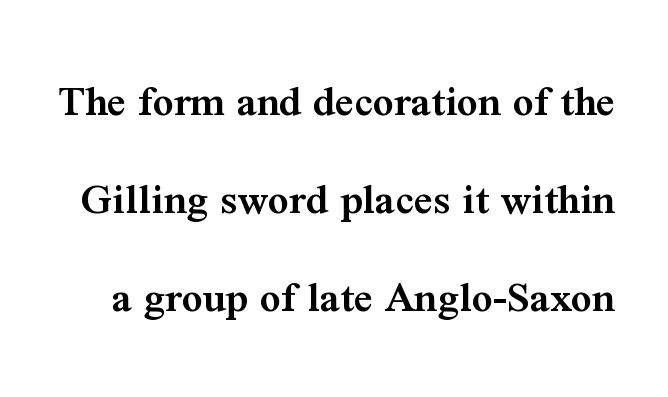
The area under the type is left untouched. Look at the tracking — it's just the regular setting, nothing added. No italicization has been applied; the sample stays upright. The space between consecutive lines is lavish.
